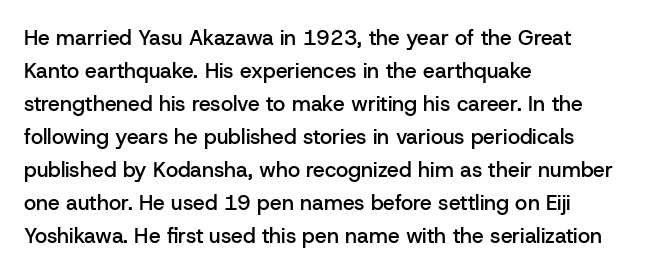
The image shows 21 px text type, upright; set left-aligned, normal line spacing (1.57x), normal letter spacing, not underlined.
